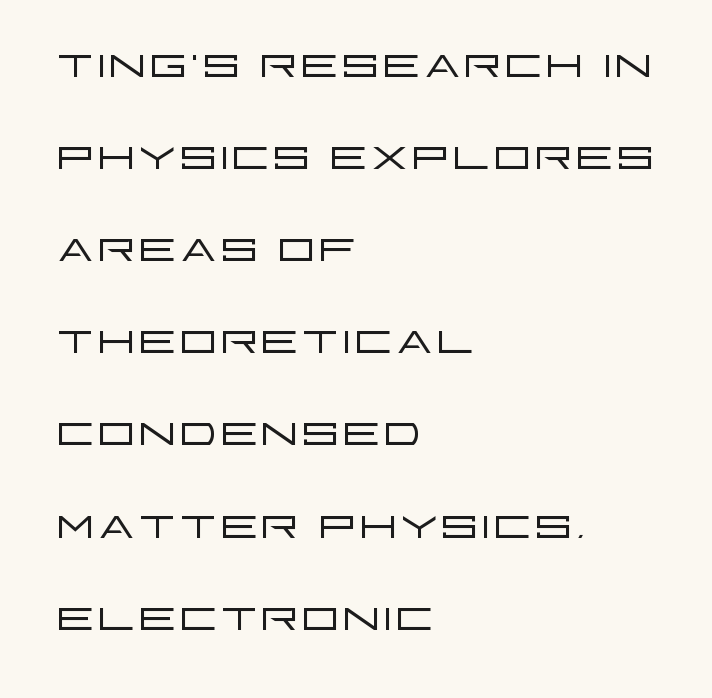
Whoever set this chose a conventional vertical rhythm. Are there feet on the stems? There aren't — it's a sans. In CSS terms this would be text-align: left. Vertical stems look standard width or narrower in stroke.
